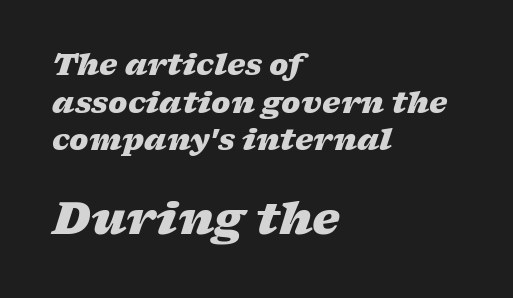
{"italic": "yes", "lean": "right", "slant_degrees": 17, "bold": "yes", "weight": "heavy", "width": "wide", "stroke_contrast": "low", "x_height": "medium", "monospaced": "no", "underline": "no", "align": "left", "line_spacing": "normal", "line_spacing_ratio": 1.3, "letter_spacing": "normal", "letter_spacing_em": 0.0, "larger_block": "second", "size_ratio": 1.52, "glyph_px": 44}
